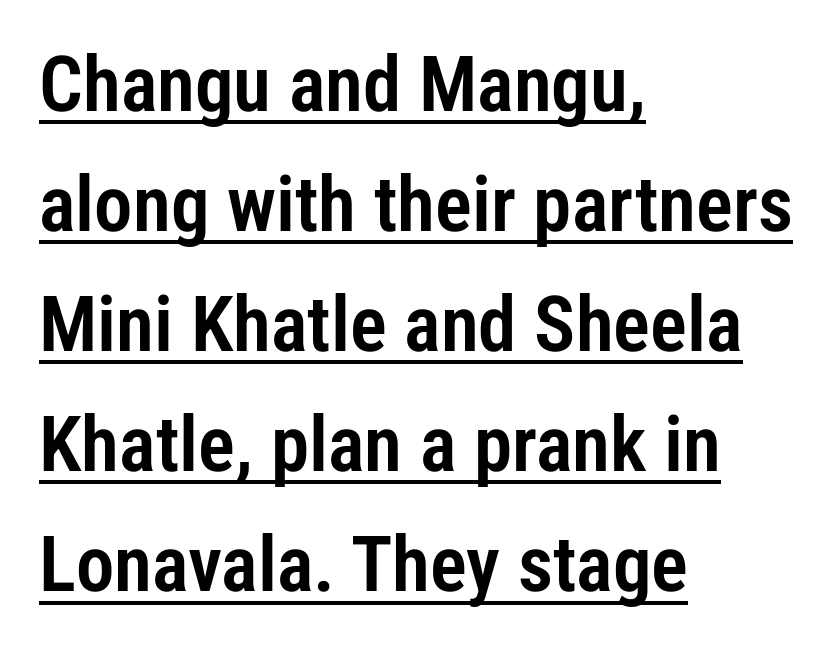
The image shows 77 px condensed sans-serif type, upright; set left-aligned, normal line spacing (1.56x), normal letter spacing, underlined; low stroke contrast and a medium x-height.
